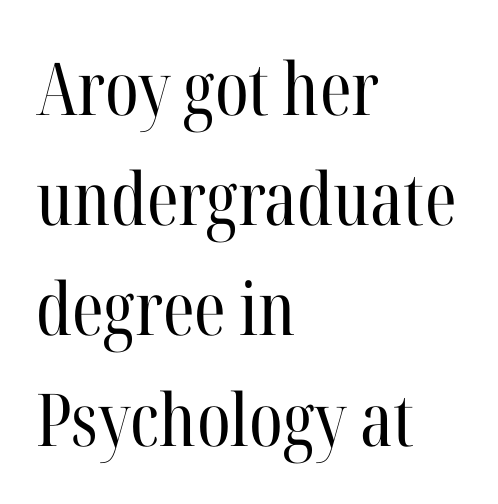
Q: Is the text bold? A: No.
Q: Is the text italic (slanted)? A: No, it is upright.
Q: Is the typeface a serif or a sans-serif typeface? A: Serif.
Q: Is the text underlined? A: No.
Q: How is the paragraph aligned? A: Left-aligned.
Q: Is the spacing between letters normal or unusually wide? A: Normal.
Q: Is the spacing between lines tight, normal or loose? A: Normal.
Q: Width (condensed, normal, or wide)? A: Condensed.
Q: Stroke contrast? A: High.
Q: x-height? A: Medium.
Q: Monospaced? A: No.
